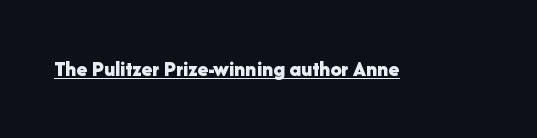
The face used here is rendered with its standard letterfit. These lines were composed using upright roman letters. Strokes here are thick enough to call this a true bold. Is there an underline? Yes — a line sits under the letters.
